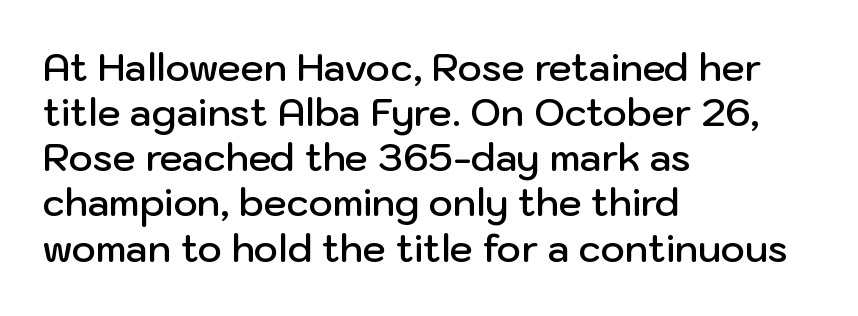
Q: Is the text bold? A: Semi-bold.
Q: Is the text italic (slanted)? A: No, it is upright.
Q: Is the typeface a serif or a sans-serif typeface? A: Sans-serif.
Q: Is the text underlined? A: No.
Q: How is the paragraph aligned? A: Left-aligned.
Q: Is the spacing between letters normal or unusually wide? A: Normal.
Q: Width (condensed, normal, or wide)? A: Normal.
Q: Stroke contrast? A: Low.
Q: x-height? A: Medium.
Q: Monospaced? A: No.
